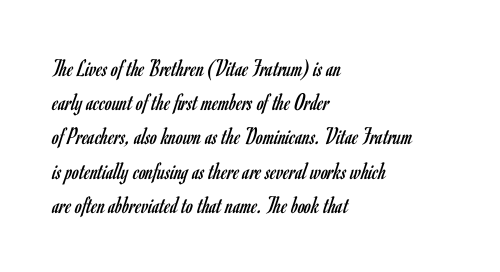
Q: Is the text bold? A: No.
Q: Is the text italic (slanted)? A: Yes.
Q: Is the text underlined? A: No.
Q: How is the paragraph aligned? A: Left-aligned.
Q: Is the spacing between letters normal or unusually wide? A: Normal.
Q: Is the spacing between lines tight, normal or loose? A: Normal.
